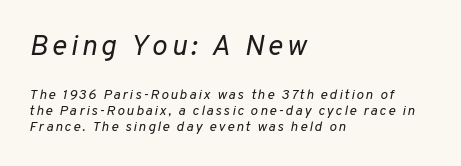
Does the copy run flush right? No — it runs flush left. Summary of weight: not heavy and not bold. Varying glyph widths throughout — classic text-font behaviour. This is oblique type, the kind used for emphasis or titles.
